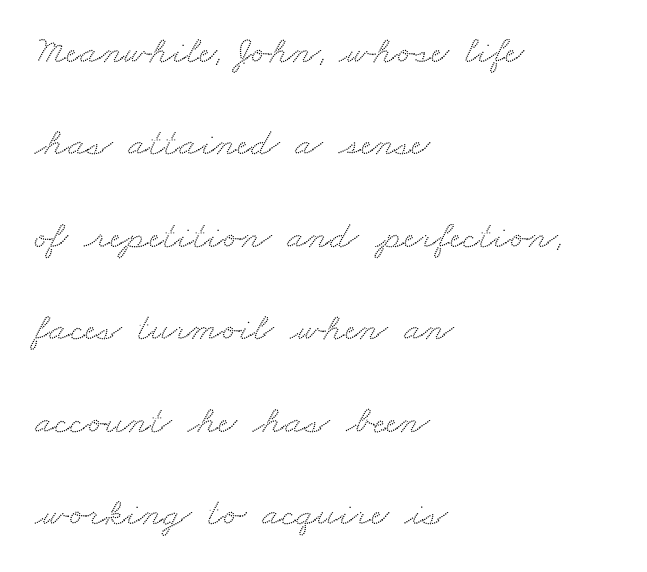
Q: Is the typeface a serif or a sans-serif typeface? A: Serif.
Q: Is the text underlined? A: No.
Q: How is the paragraph aligned? A: Left-aligned.
Q: Is the spacing between letters normal or unusually wide? A: Normal.
Q: Is the spacing between lines tight, normal or loose? A: Loose.
Q: Width (condensed, normal, or wide)? A: Wide.
Q: Stroke contrast? A: Medium.
Q: x-height? A: Small.
Q: Monospaced? A: No.
